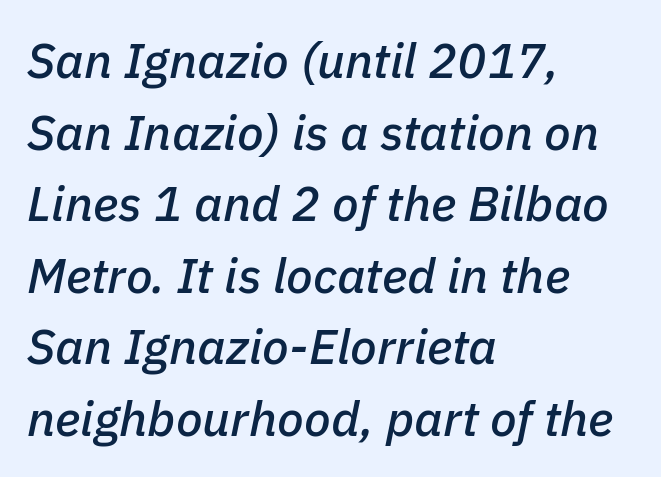
The image shows 49 px text type, italic (leaning right); set left-aligned, normal line spacing (1.46x), normal letter spacing, not underlined; low stroke contrast and a medium x-height.
